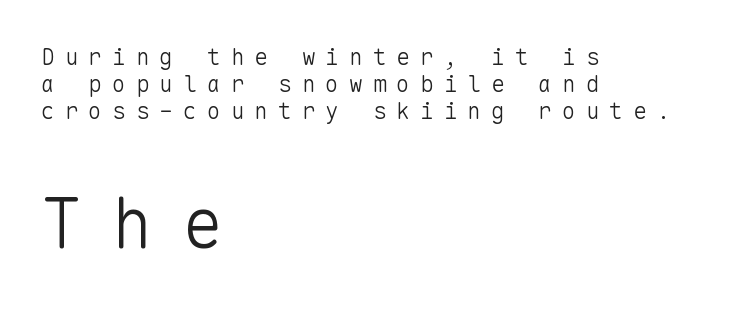
The image shows 69 px light sans-serif type, upright, monospaced; set left-aligned, line spacing 1.17x, unusually wide letter spacing (+0.43 em), not underlined; the second (bottom) block is 3.0x larger; low stroke contrast and a medium x-height.
